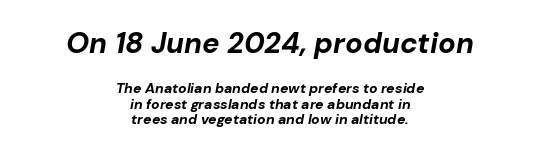
Check the space under the baseline: it is left empty. You could not count columns in this text — the font is proportionally spaced. Leading: reduced. The emphasis by scale lands on block number one, above. These lines are centered, leaving both edges ragged.
